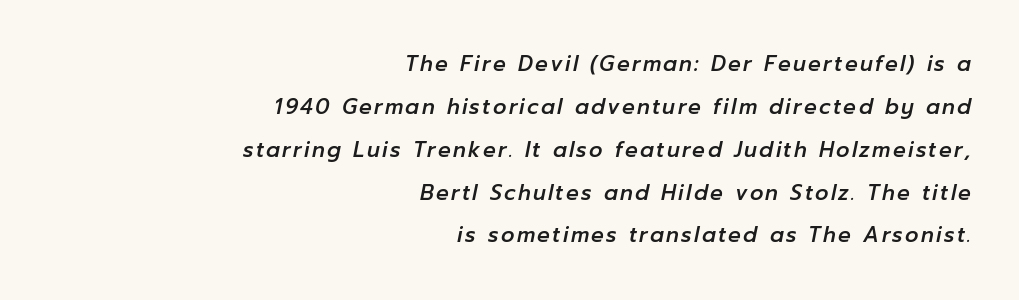
Descenders hang freely into open space. Where is the straight margin? On the right. There's an unmistakable incline to the writing here. Notice the wide empty band between every row — that's loose leading.
